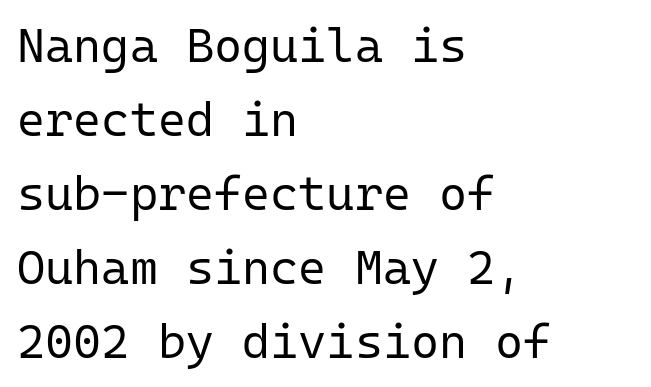
{"serif": "no", "italic": "no", "bold": "no", "weight": "regular", "width": "normal", "stroke_contrast": "low", "x_height": "medium", "monospaced": "yes", "underline": "no", "align": "left", "line_spacing": "normal", "line_spacing_ratio": 1.54, "letter_spacing": "normal", "letter_spacing_em": 0.0, "glyph_px": 48}
